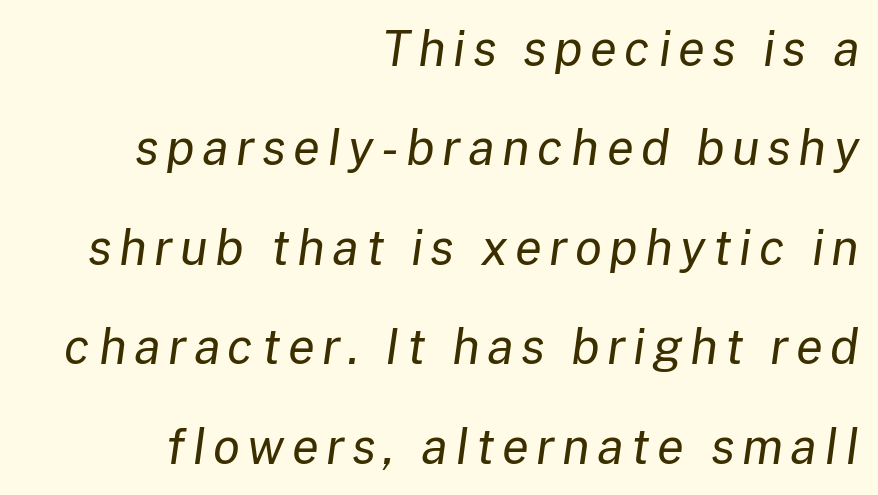
The image shows 49 px regular-weight type, italic (leaning right); set right-aligned, loose line spacing (2.03x), not underlined; low stroke contrast and a medium x-height.
